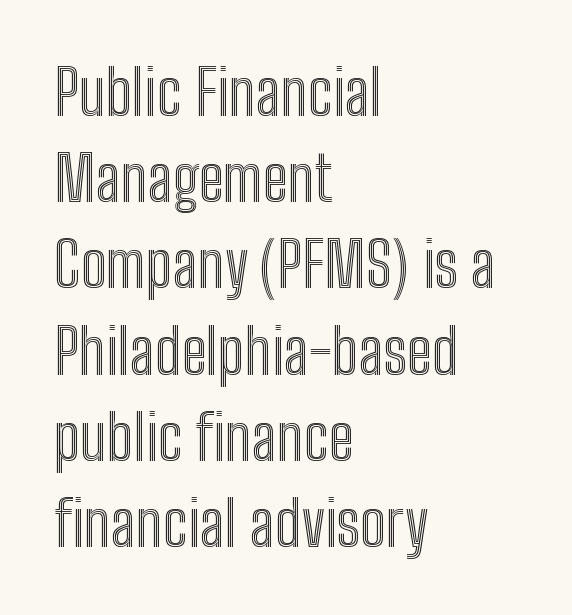
The image shows 62 px condensed type, upright; set left-aligned, normal line spacing (1.39x), normal letter spacing, not underlined; a medium x-height.
